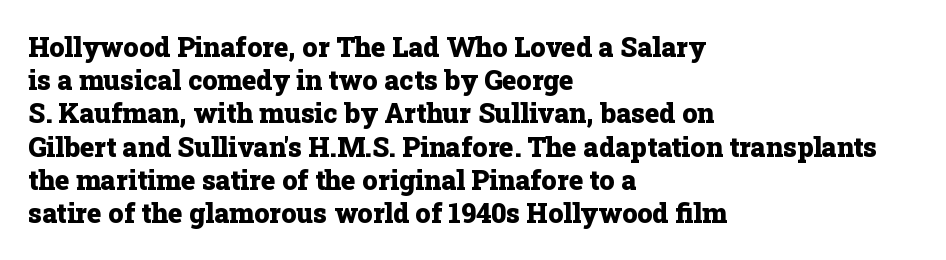
The image shows 27 px bold type, upright; set left-aligned, line spacing 1.23x, normal letter spacing, not underlined.
